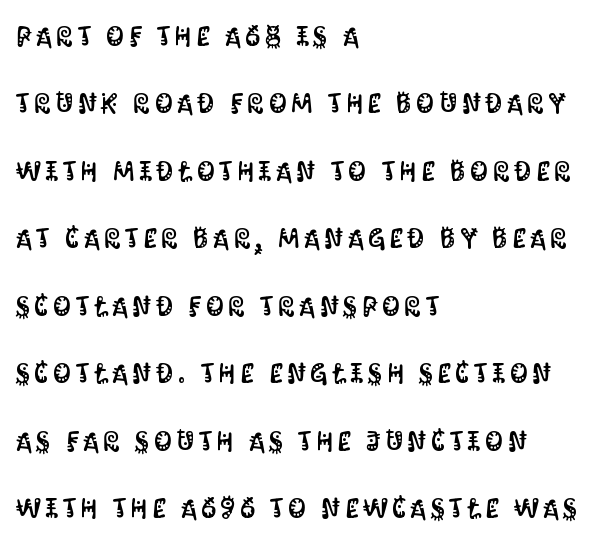
{"serif": "no", "italic": "no", "width": "condensed", "stroke_contrast": "medium", "x_height": "large", "monospaced": "no", "underline": "no", "align": "left", "line_spacing": "loose", "line_spacing_ratio": 2.41, "glyph_px": 28}
